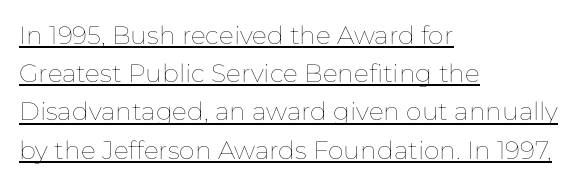
Q: Is the text bold? A: No.
Q: Is the text italic (slanted)? A: No, it is upright.
Q: Is the text underlined? A: Yes.
Q: How is the paragraph aligned? A: Left-aligned.
Q: Is the spacing between letters normal or unusually wide? A: Normal.
Q: Is the spacing between lines tight, normal or loose? A: Normal.
